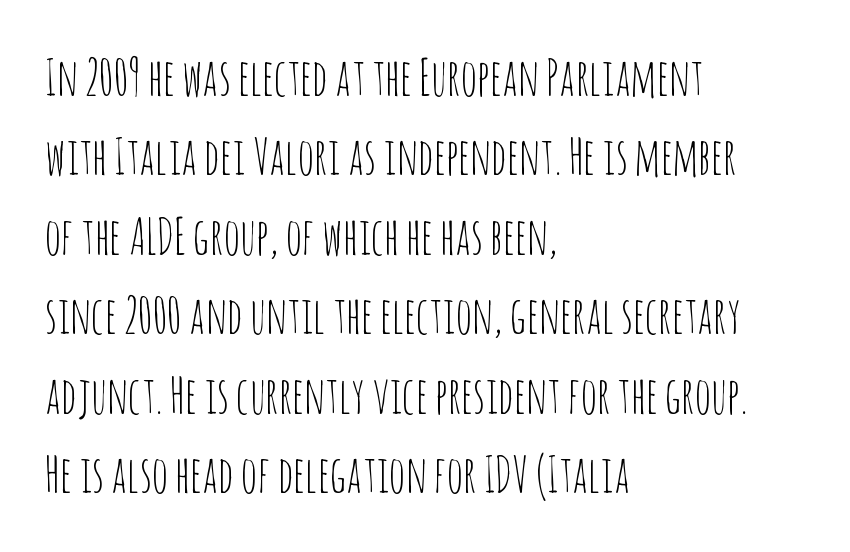
{"serif": "no", "italic": "no", "bold": "no", "weight": "thin", "width": "condensed", "stroke_contrast": "low", "x_height": "large", "monospaced": "no", "underline": "no", "align": "left", "line_spacing": "normal", "line_spacing_ratio": 1.59, "letter_spacing": "normal", "letter_spacing_em": 0.0, "glyph_px": 50}
